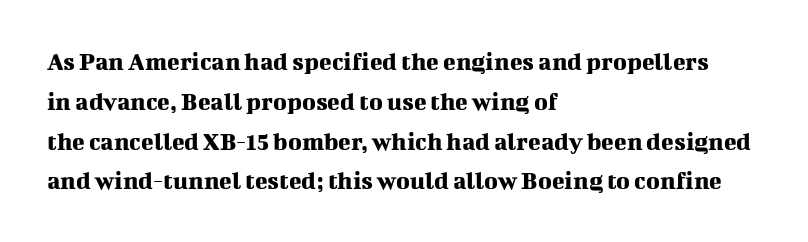
The image shows 26 px text type, upright; set left-aligned, normal line spacing (1.53x), normal letter spacing, not underlined.
